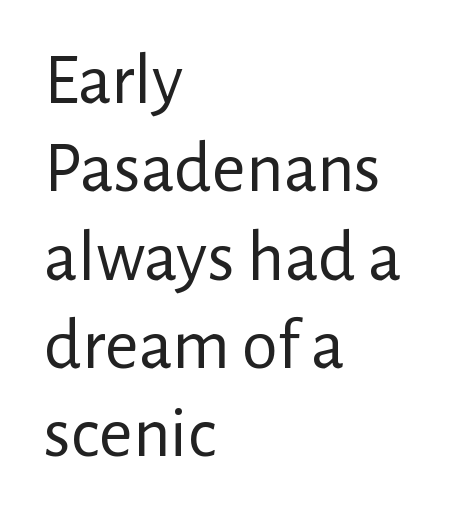
Q: Is the text bold? A: No.
Q: Is the text italic (slanted)? A: No, it is upright.
Q: Is the typeface a serif or a sans-serif typeface? A: Sans-serif.
Q: Is the text underlined? A: No.
Q: How is the paragraph aligned? A: Left-aligned.
Q: Is the spacing between letters normal or unusually wide? A: Normal.
Q: Width (condensed, normal, or wide)? A: Normal.
Q: Stroke contrast? A: Low.
Q: x-height? A: Medium.
Q: Monospaced? A: No.
